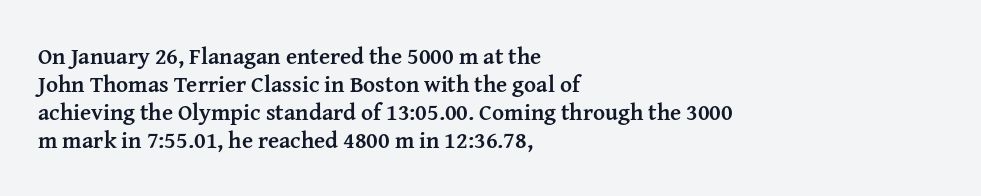
The image shows 23 px bold type, upright; set left-aligned, line spacing 1.22x, normal letter spacing, not underlined.
